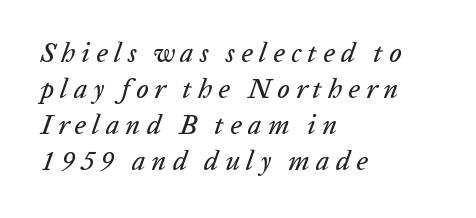
Characters follow at a spacing far wider than the type designer built in. Letters rest on an invisible, unmarked baseline. Honestly, the row spacing looks completely unremarkable. Italic? Definitely — the glyphs are oblique. Line beginnings align vertically; line endings do not.
